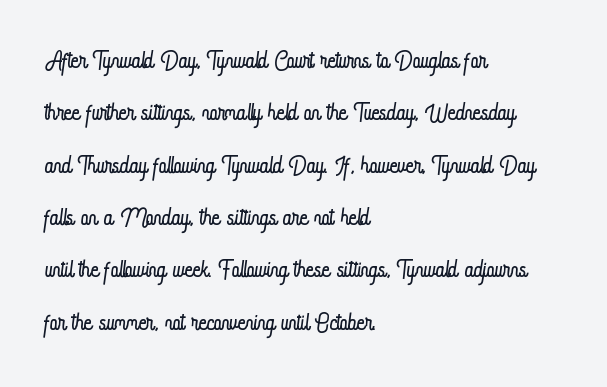
Q: Is the text bold? A: No.
Q: Is the text underlined? A: No.
Q: How is the paragraph aligned? A: Left-aligned.
Q: Is the spacing between letters normal or unusually wide? A: Normal.
Q: Is the spacing between lines tight, normal or loose? A: Normal.
Q: Width (condensed, normal, or wide)? A: Condensed.
Q: Stroke contrast? A: Low.
Q: x-height? A: Small.
Q: Monospaced? A: No.
